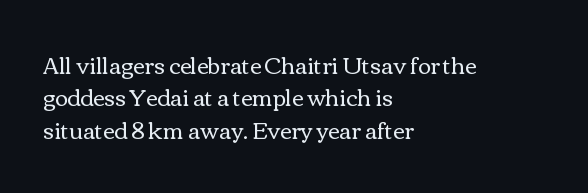
The image shows 22 px text type, upright; set left-aligned, normal line spacing (1.47x), normal letter spacing, not underlined.
